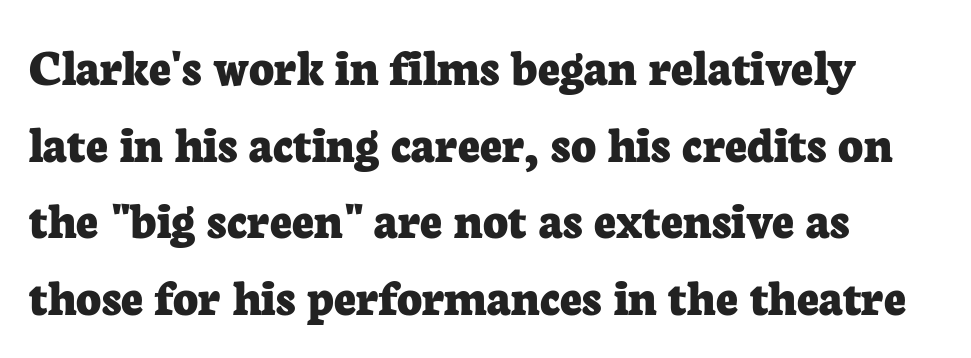
The rendering uses natural spacing where letterforms have individual widths. Note: serifs present on the glyphs. In CSS terms this would be text-align: left. Italic: no, the glyphs are upright roman. Each word holds together tightly as a unit, with standard inter-letter gaps. Just letters on the line, the space beneath them empty.
